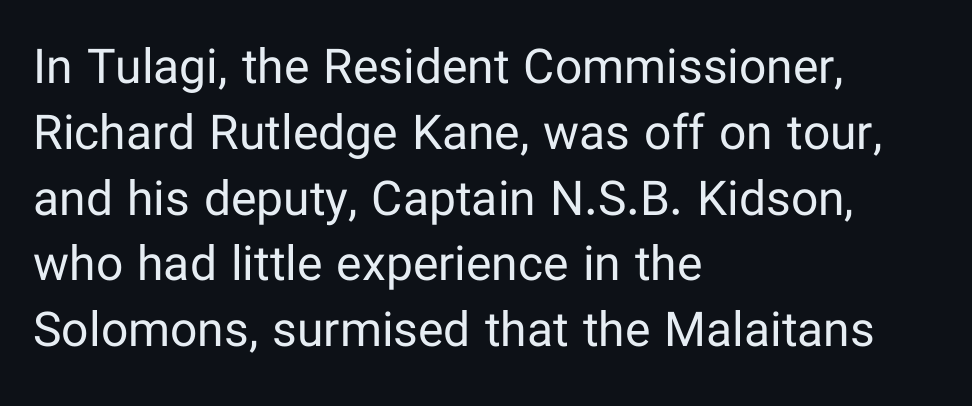
Only glyphs here, with clear space below each row. Proportional: the letters do not fall into vertical columns. Compared with a typical body face, this is equally light or lighter still. Casual observation: everything's shoved over to the left. Notice how the stems are strictly vertical — no italics here. Is this a sans? Yes — the strokes have no serifs.
